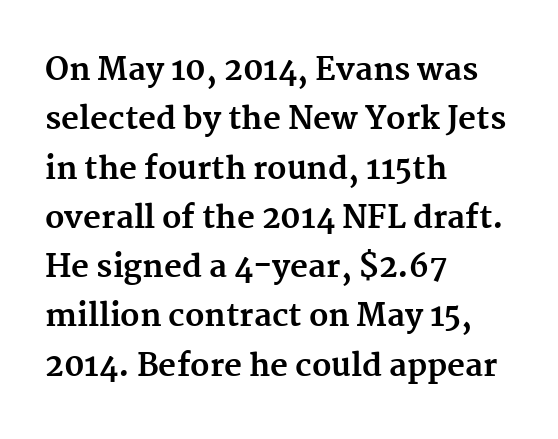
{"serif": "yes", "italic": "no", "bold": "yes", "weight": "bold", "width": "normal", "stroke_contrast": "medium", "x_height": "medium", "monospaced": "no", "underline": "no", "align": "left", "line_spacing": "normal", "line_spacing_ratio": 1.59, "letter_spacing": "normal", "letter_spacing_em": 0.0, "glyph_px": 31}
